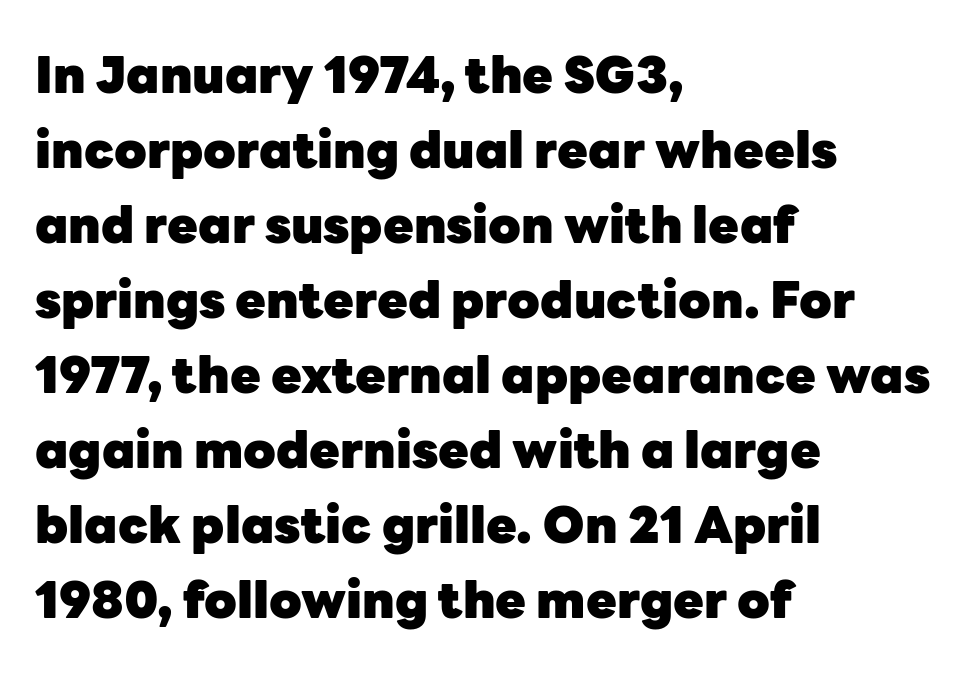
Q: Is the text bold? A: Yes.
Q: Is the text italic (slanted)? A: No, it is upright.
Q: Is the typeface a serif or a sans-serif typeface? A: Sans-serif.
Q: Is the text underlined? A: No.
Q: How is the paragraph aligned? A: Left-aligned.
Q: Is the spacing between letters normal or unusually wide? A: Normal.
Q: Is the spacing between lines tight, normal or loose? A: Normal.
Q: Width (condensed, normal, or wide)? A: Normal.
Q: Stroke contrast? A: Low.
Q: x-height? A: Medium.
Q: Monospaced? A: No.
